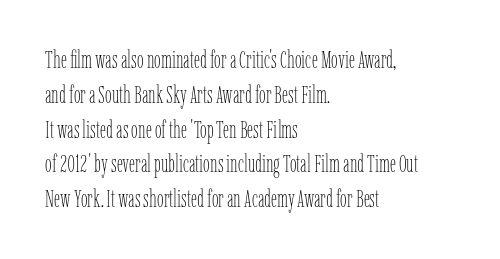
Q: Is the text bold? A: No.
Q: Is the text italic (slanted)? A: No, it is upright.
Q: Is the text underlined? A: No.
Q: How is the paragraph aligned? A: Left-aligned.
Q: Is the spacing between letters normal or unusually wide? A: Normal.
Q: Is the spacing between lines tight, normal or loose? A: Normal.
